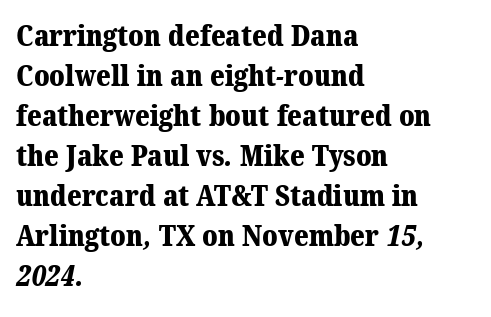
Q: Is the text bold? A: Yes.
Q: Is the typeface a serif or a sans-serif typeface? A: Serif.
Q: Is the text underlined? A: No.
Q: How is the paragraph aligned? A: Left-aligned.
Q: Is the spacing between letters normal or unusually wide? A: Normal.
Q: Is the spacing between lines tight, normal or loose? A: Normal.
Q: Width (condensed, normal, or wide)? A: Normal.
Q: Stroke contrast? A: Medium.
Q: x-height? A: Medium.
Q: Monospaced? A: No.
